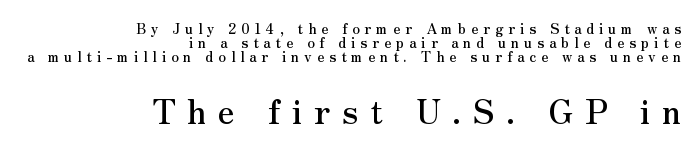
The image shows 33 px serif type, upright; set right-aligned, tight line spacing (1.0x), unusually wide letter spacing (+0.35 em), not underlined; the second (bottom) block is 2.36x larger; medium stroke contrast and a small x-height.
